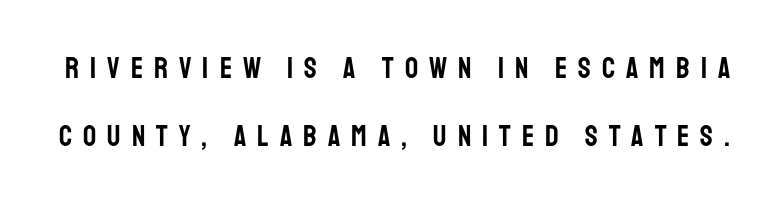
Stroke terminals: plain, sans-serif. Each letter keeps its own natural width here, so spacing adapts to shape. Notice the wide empty band between every row — that's loose leading. Posture: vertical. Each word looks stretched out because of the extra space between its letters. The baseline area is clear.
